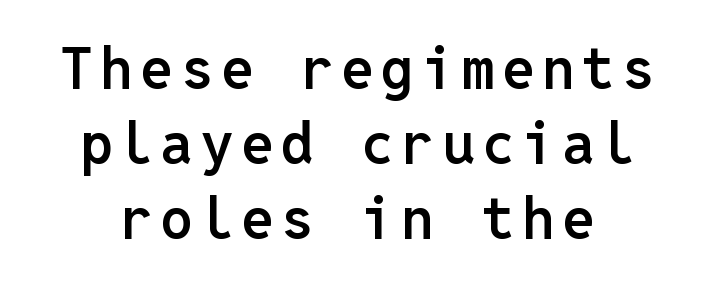
{"serif": "no", "italic": "no", "bold": "semi", "weight": "semibold", "width": "normal", "stroke_contrast": "low", "x_height": "medium", "monospaced": "yes", "underline": "no", "align": "center", "line_spacing": "normal", "line_spacing_ratio": 1.29, "glyph_px": 58}
